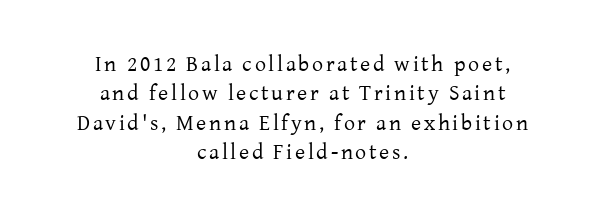
The image shows 22 px text type, upright; set centered, normal line spacing (1.34x), not underlined.
